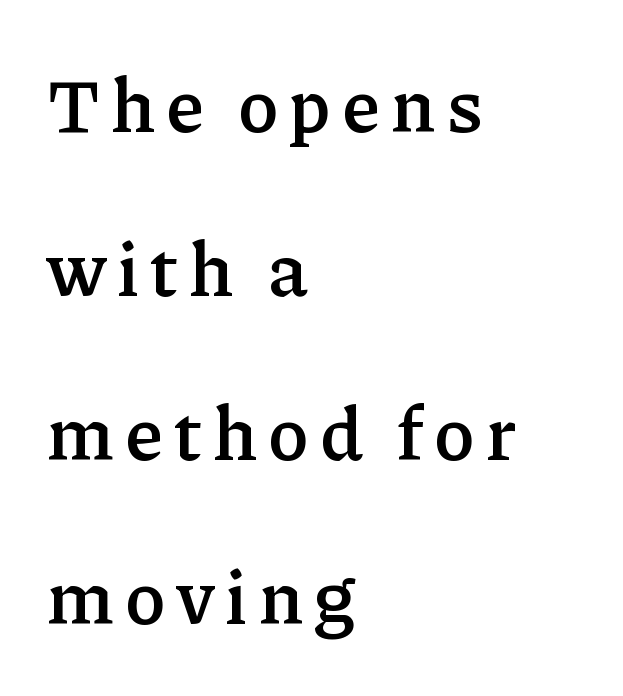
Q: Is the text bold? A: Semi-bold.
Q: Is the text italic (slanted)? A: No, it is upright.
Q: Is the typeface a serif or a sans-serif typeface? A: Serif.
Q: Is the text underlined? A: No.
Q: How is the paragraph aligned? A: Left-aligned.
Q: Is the spacing between lines tight, normal or loose? A: Loose.
Q: Width (condensed, normal, or wide)? A: Normal.
Q: Stroke contrast? A: Low.
Q: x-height? A: Medium.
Q: Monospaced? A: No.
